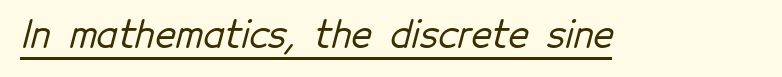
Q: Is the typeface a serif or a sans-serif typeface? A: Sans-serif.
Q: Is the text underlined? A: Yes.
Q: Is the spacing between letters normal or unusually wide? A: Normal.
Q: Width (condensed, normal, or wide)? A: Normal.
Q: Stroke contrast? A: Low.
Q: x-height? A: Medium.
Q: Monospaced? A: No.
